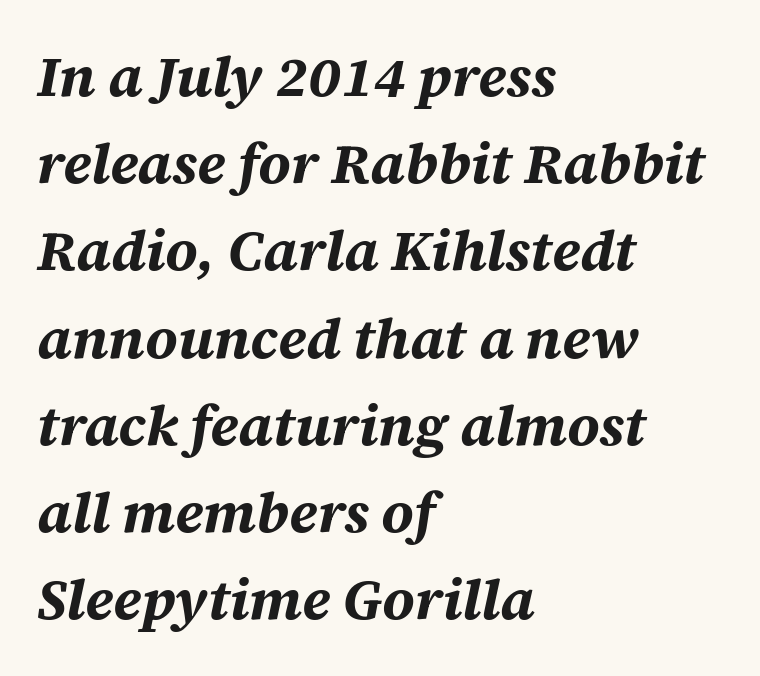
This sample has the flowing, uneven cadence of proportional lettering. Summary of vertical rhythm: regular, with standard interline spacing. Alignment: flush left. Descender tails drop into unmarked territory.
